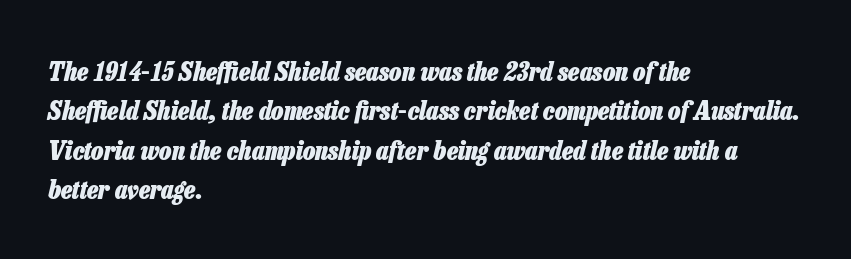
The image shows 26 px bold type, italic (leaning right); set left-aligned, normal line spacing (1.51x), normal letter spacing, not underlined.
